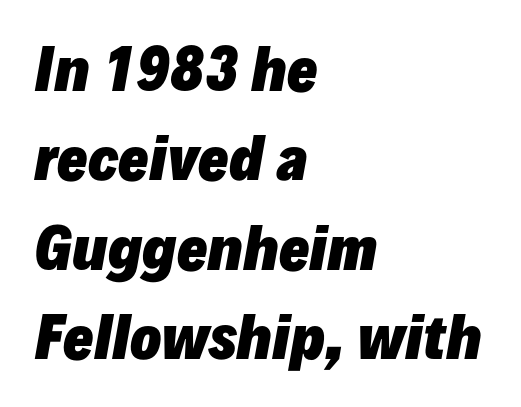
{"italic": "yes", "lean": "right", "slant_degrees": 10, "bold": "yes", "weight": "heavy", "width": "normal", "stroke_contrast": "low", "x_height": "medium", "monospaced": "no", "underline": "no", "align": "left", "line_spacing": "normal", "line_spacing_ratio": 1.57, "letter_spacing": "normal", "letter_spacing_em": 0.0, "glyph_px": 57}
